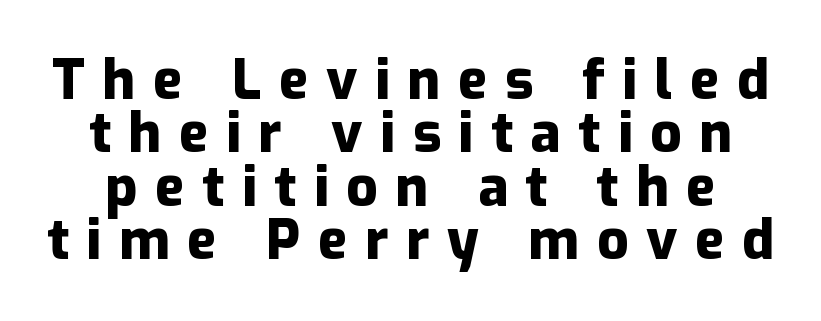
Q: Is the text bold? A: Yes.
Q: Is the text italic (slanted)? A: No, it is upright.
Q: Is the typeface a serif or a sans-serif typeface? A: Sans-serif.
Q: Is the text underlined? A: No.
Q: Is the spacing between letters normal or unusually wide? A: Unusually wide.
Q: Is the spacing between lines tight, normal or loose? A: Tight.
Q: Width (condensed, normal, or wide)? A: Normal.
Q: Stroke contrast? A: Low.
Q: x-height? A: Medium.
Q: Monospaced? A: No.
